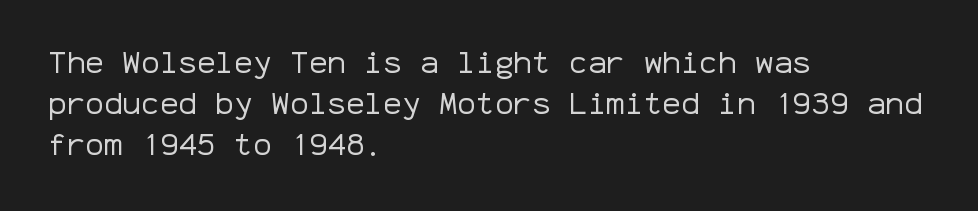
The image shows 31 px regular-weight sans-serif type, upright, monospaced; set left-aligned, normal line spacing (1.33x), normal letter spacing, not underlined; low stroke contrast and a medium x-height.
